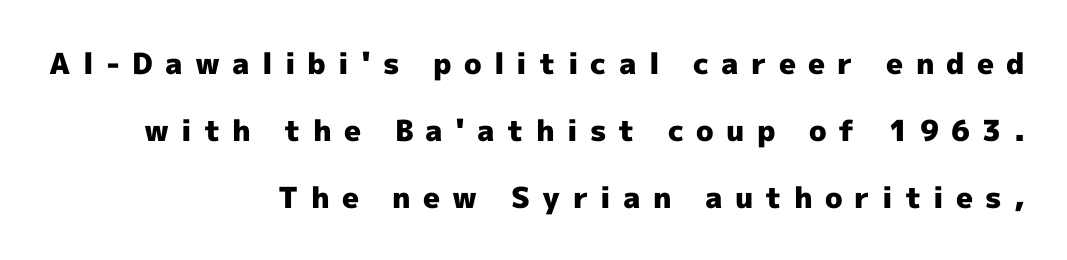
The image shows 29 px heavy sans-serif type, upright; set right-aligned, loose line spacing (2.31x), unusually wide letter spacing (+0.42 em), not underlined; a medium x-height.
